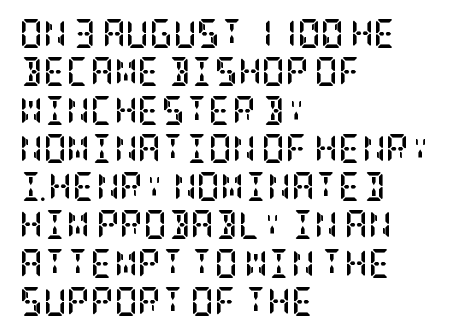
The image shows 29 px semibold, condensed serif type, upright; set left-aligned, normal line spacing (1.32x), normal letter spacing, not underlined; low stroke contrast and a large x-height.
